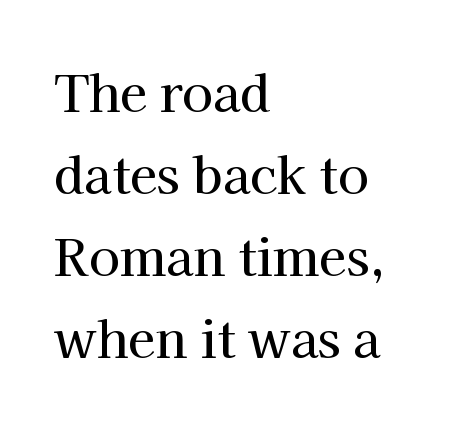
{"serif": "yes", "italic": "no", "width": "normal", "stroke_contrast": "high", "x_height": "medium", "monospaced": "no", "underline": "no", "align": "left", "line_spacing": "normal", "line_spacing_ratio": 1.64, "letter_spacing": "normal", "letter_spacing_em": 0.0, "glyph_px": 50}
